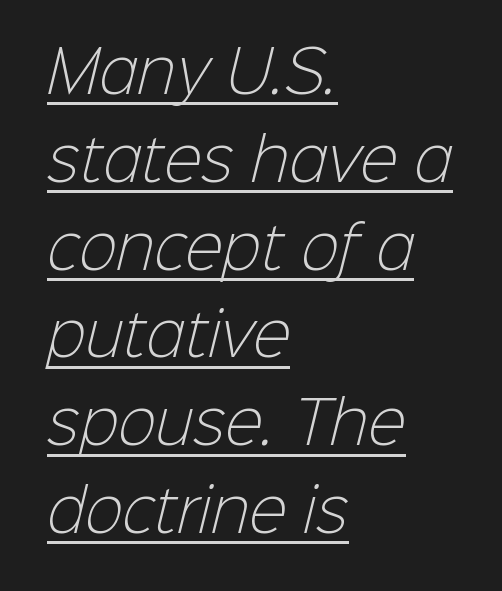
Q: Is the text bold? A: No.
Q: Is the typeface a serif or a sans-serif typeface? A: Sans-serif.
Q: Is the text underlined? A: Yes.
Q: How is the paragraph aligned? A: Left-aligned.
Q: Is the spacing between letters normal or unusually wide? A: Normal.
Q: Is the spacing between lines tight, normal or loose? A: Normal.
Q: Width (condensed, normal, or wide)? A: Normal.
Q: Stroke contrast? A: Low.
Q: x-height? A: Medium.
Q: Monospaced? A: No.
